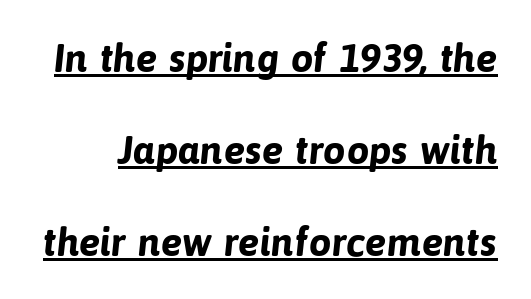
Q: Is the text bold? A: Yes.
Q: Is the typeface a serif or a sans-serif typeface? A: Sans-serif.
Q: Is the text underlined? A: Yes.
Q: Is the spacing between letters normal or unusually wide? A: Normal.
Q: Is the spacing between lines tight, normal or loose? A: Loose.
Q: Width (condensed, normal, or wide)? A: Normal.
Q: Stroke contrast? A: Low.
Q: x-height? A: Medium.
Q: Monospaced? A: No.
